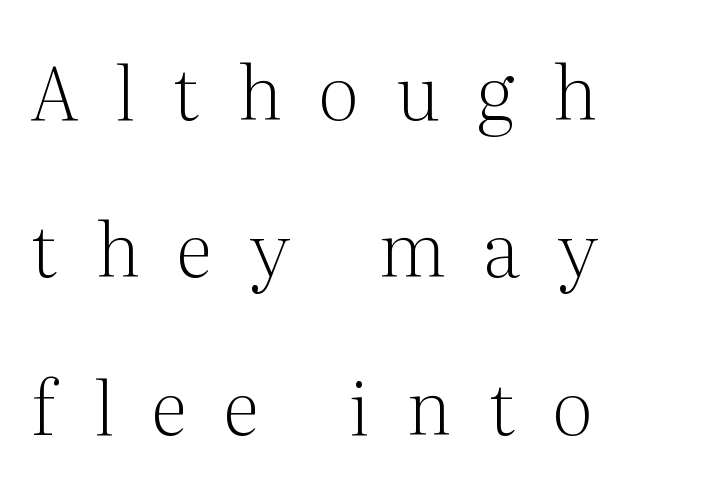
{"serif": "yes", "italic": "no", "bold": "no", "weight": "light", "width": "normal", "stroke_contrast": "medium", "x_height": "medium", "monospaced": "no", "underline": "no", "align": "left", "line_spacing": "loose", "line_spacing_ratio": 2.1, "letter_spacing": "wide", "letter_spacing_em": 0.5, "glyph_px": 75}
